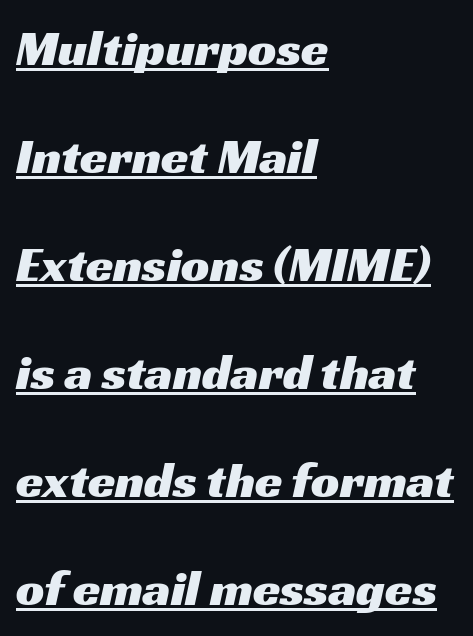
The glyphs are accompanied by a horizontal stroke just below them. This is sans-serif lettering, the kind often seen on screens and signage. The paragraph shown leans on its left margin. Short note: letters normally spaced. A great deal of white space separates one row of letters from the next.
